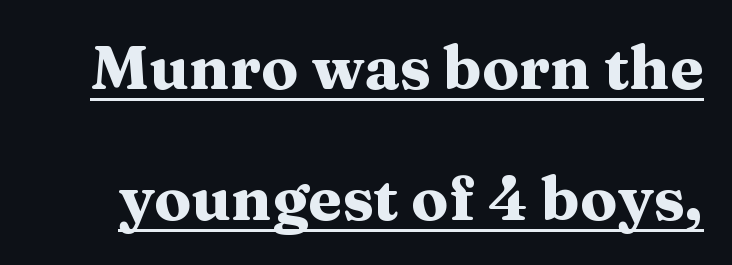
The image shows 61 px heavy, wide serif type, upright; set loose line spacing (2.14x), normal letter spacing, underlined; medium stroke contrast and a medium x-height.
